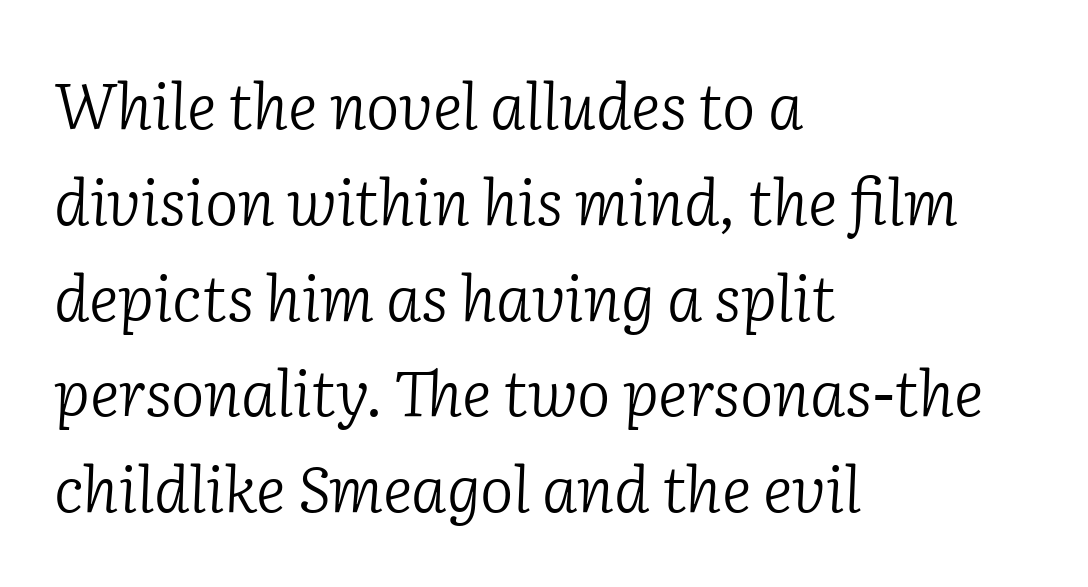
Q: Is the text bold? A: No.
Q: Is the text italic (slanted)? A: Yes, it leans right by about 2 degrees.
Q: Is the typeface a serif or a sans-serif typeface? A: Serif.
Q: Is the text underlined? A: No.
Q: How is the paragraph aligned? A: Left-aligned.
Q: Is the spacing between letters normal or unusually wide? A: Normal.
Q: Is the spacing between lines tight, normal or loose? A: Normal.
Q: Width (condensed, normal, or wide)? A: Normal.
Q: Stroke contrast? A: Low.
Q: x-height? A: Medium.
Q: Monospaced? A: No.
